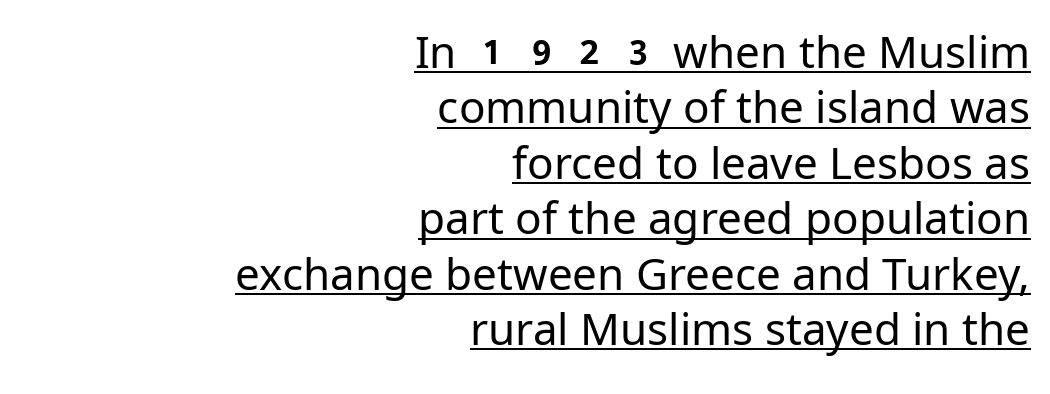
Teacher's note: observe the even right margin — that is flush-right alignment. Note the varied advance widths — an 'i' is clearly narrower than an 'm'. Quick note: not italic, upright. This is sans-serif lettering, the kind often seen on screens and signage. Compared with typical paragraphs, the rows here are spaced about the same.
